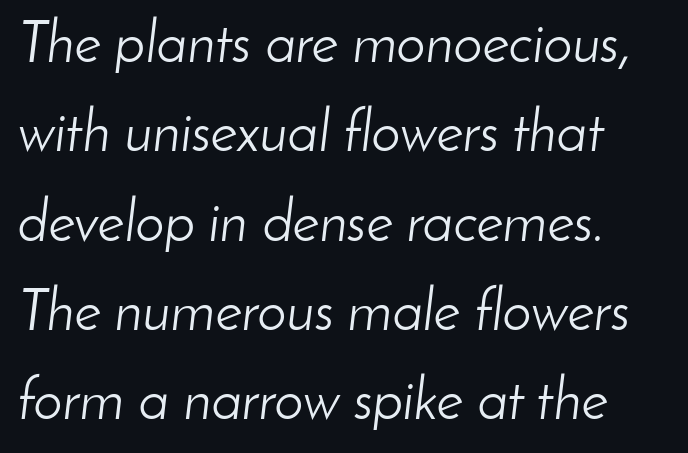
The line-height multiplier appears to be the usual default. Nobody touched the tracking dial on this one. When letters slant like this, we call the style italic. Layout note: lines flush left. No chunkiness to these letters — they're not bold. The foot of each line stays bare and open.
